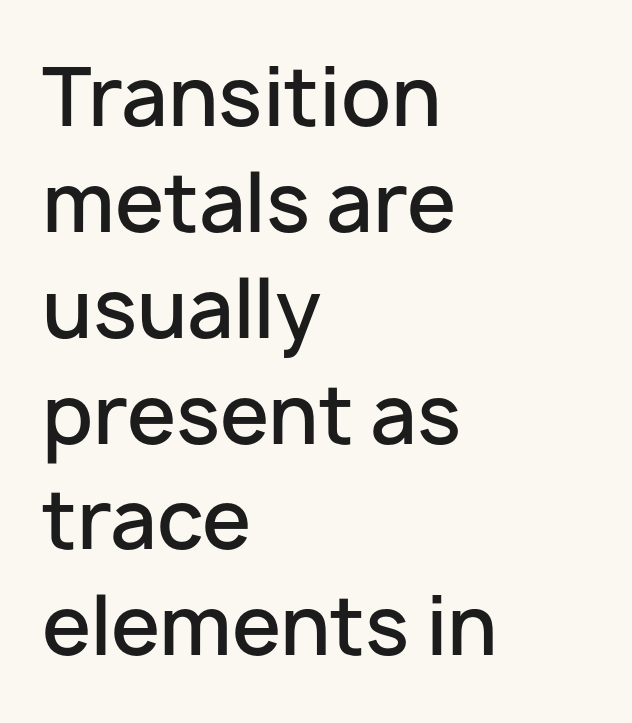
{"serif": "no", "italic": "no", "bold": "semi", "weight": "semibold", "width": "normal", "stroke_contrast": "low", "x_height": "medium", "monospaced": "no", "underline": "no", "align": "left", "line_spacing": "normal", "line_spacing_ratio": 1.34, "letter_spacing": "normal", "letter_spacing_em": 0.0, "glyph_px": 79}
